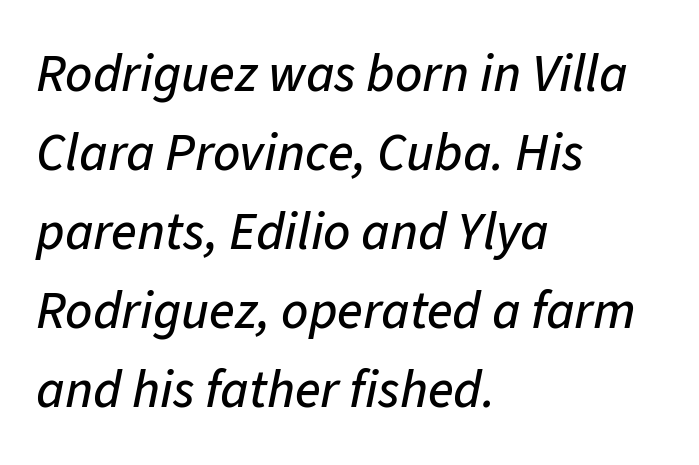
{"italic": "yes", "lean": "right", "slant_degrees": 11, "width": "normal", "stroke_contrast": "low", "x_height": "medium", "monospaced": "no", "underline": "no", "align": "left", "line_spacing": "normal", "line_spacing_ratio": 1.49, "letter_spacing": "normal", "letter_spacing_em": 0.0, "glyph_px": 53}
